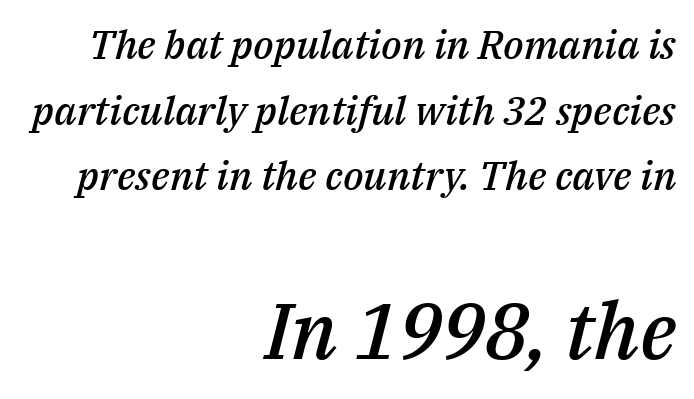
{"italic": "yes", "lean": "right", "slant_degrees": 14, "bold": "semi", "weight": "semibold", "width": "normal", "stroke_contrast": "medium", "x_height": "medium", "monospaced": "no", "underline": "no", "align": "right", "line_spacing": "normal", "line_spacing_ratio": 1.64, "letter_spacing": "normal", "letter_spacing_em": 0.0, "larger_block": "second", "size_ratio": 1.98, "glyph_px": 79}
